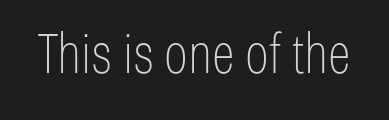
{"serif": "no", "italic": "no", "bold": "no", "weight": "thin", "width": "condensed", "stroke_contrast": "low", "x_height": "medium", "monospaced": "no", "underline": "no", "letter_spacing": "normal", "letter_spacing_em": 0.0, "glyph_px": 54}
